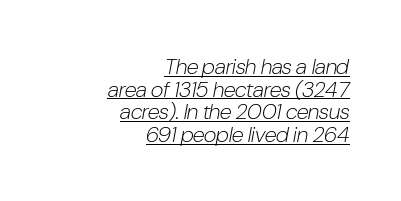
Q: Is the text bold? A: No.
Q: Is the text italic (slanted)? A: Yes, it leans right by about 10 degrees.
Q: Is the text underlined? A: Yes.
Q: How is the paragraph aligned? A: Right-aligned.
Q: Is the spacing between letters normal or unusually wide? A: Normal.
Q: Is the spacing between lines tight, normal or loose? A: Tight.
